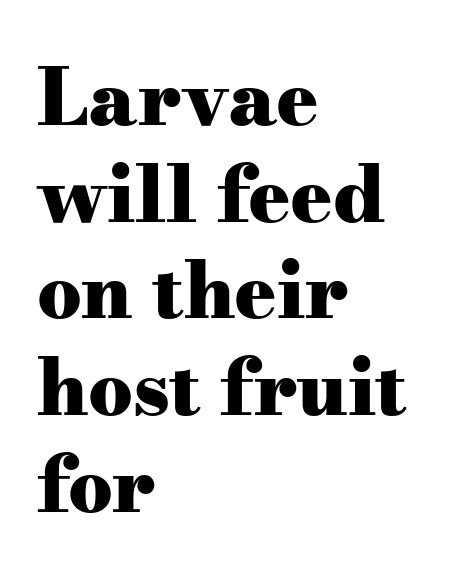
{"serif": "yes", "italic": "no", "bold": "yes", "weight": "heavy", "width": "wide", "stroke_contrast": "medium", "x_height": "small", "monospaced": "no", "underline": "no", "align": "left", "line_spacing_ratio": 1.24, "letter_spacing": "normal", "letter_spacing_em": 0.0, "glyph_px": 78}
